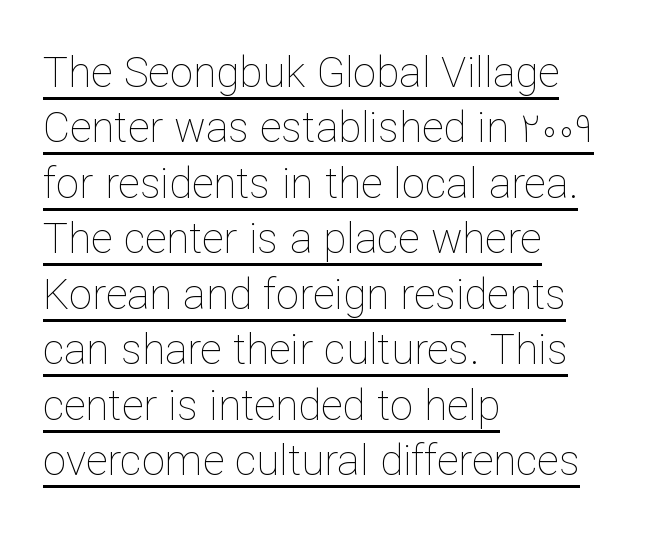
Successive baselines arrive at the customary interval. Where is the straight margin? On the left. These lines are rendered in a variable-pitch font. Tall strokes in this sample are plumb rather than angled.
